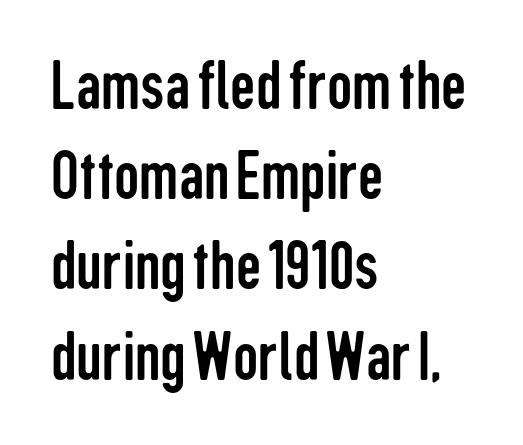
{"serif": "no", "italic": "no", "bold": "no", "weight": "regular", "width": "condensed", "stroke_contrast": "low", "x_height": "medium", "monospaced": "no", "underline": "no", "align": "left", "line_spacing": "normal", "line_spacing_ratio": 1.27, "letter_spacing": "normal", "letter_spacing_em": 0.0, "glyph_px": 71}
